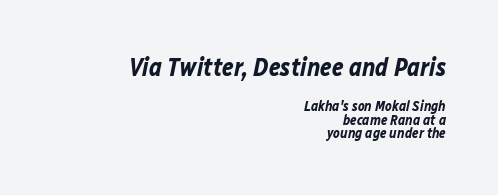
Q: Is the text bold? A: Yes.
Q: Is the text italic (slanted)? A: Yes, it leans right by about 12 degrees.
Q: Is the text underlined? A: No.
Q: How is the paragraph aligned? A: Right-aligned.
Q: Is the spacing between letters normal or unusually wide? A: Normal.
Q: Is the spacing between lines tight, normal or loose? A: Tight.
Q: Which block of text is set in a larger size, the first (top) or the second (bottom)? A: The first (top) one.
